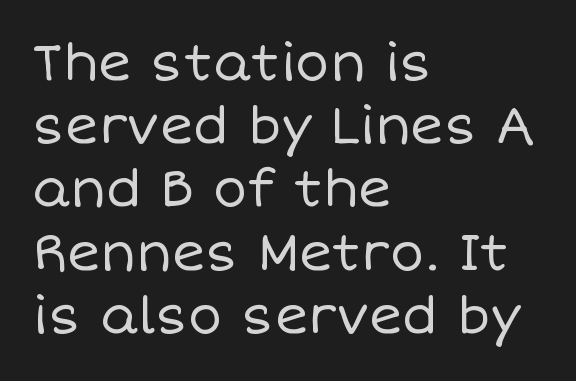
The lettering stays uniformly vertical, giving the passage a roman look. The area under the type is left untouched. No extra tracking has been applied to these lines. No chunkiness to these letters — they're not bold.
